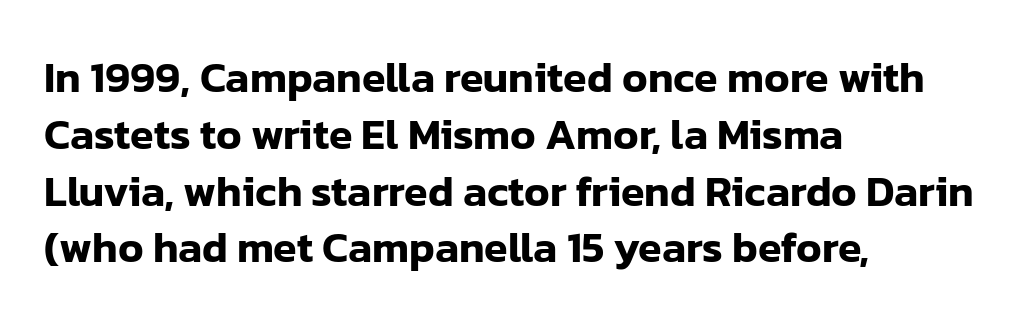
The image shows 43 px sans-serif type, upright; set left-aligned, normal line spacing (1.32x), normal letter spacing, not underlined; low stroke contrast and a medium x-height.
